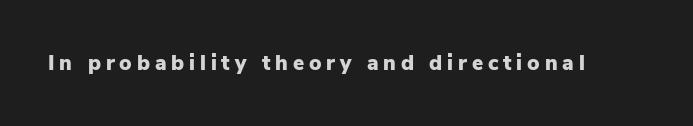
The image shows 21 px bold type, upright; set unusually wide letter spacing (+0.23 em), not underlined.
